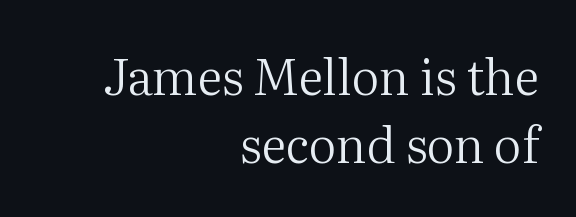
These glyphs show unthickened strokes, regular width or finer. Horizontal alignment here is rightward, an uncommon choice for prose. Underline: absent. How are the letters spaced? Ordinarily, with no added tracking. These lines are rendered in a variable-pitch font.
